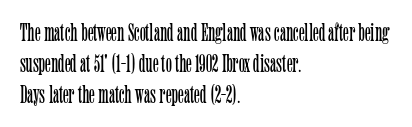
Spacing between characters is what you'd get straight out of the box. Ordinary non-slanted type is in use. The compositor pushed each line to the left boundary. Rows of type keep a routine distance in the vertical direction.
